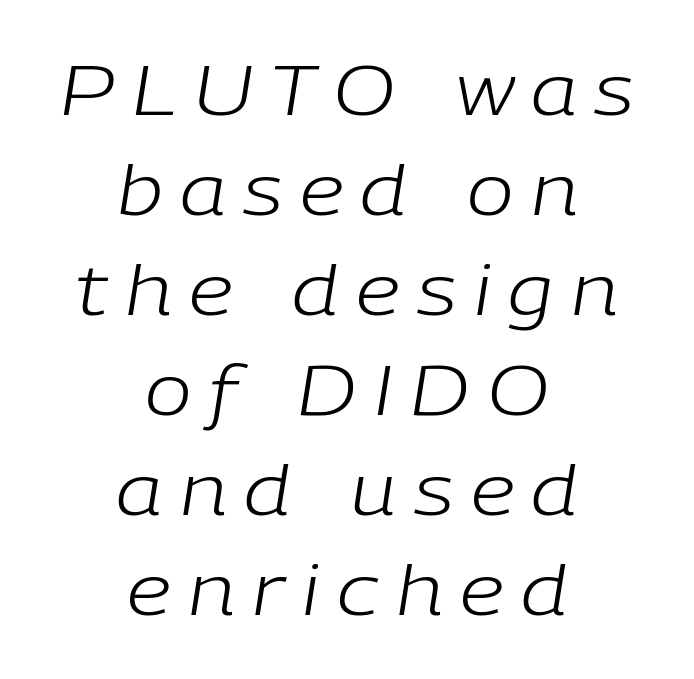
Q: Is the text bold? A: No.
Q: Is the text italic (slanted)? A: Yes, it leans right by about 9 degrees.
Q: Is the text underlined? A: No.
Q: How is the paragraph aligned? A: Centered.
Q: Is the spacing between letters normal or unusually wide? A: Unusually wide.
Q: Is the spacing between lines tight, normal or loose? A: Normal.
Q: Width (condensed, normal, or wide)? A: Normal.
Q: Stroke contrast? A: Low.
Q: x-height? A: Medium.
Q: Monospaced? A: No.
